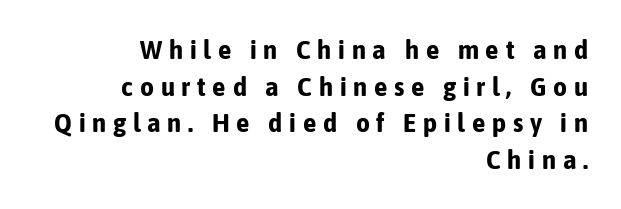
The image shows 27 px bold type, upright; set right-aligned, normal line spacing (1.36x), unusually wide letter spacing (+0.25 em), not underlined.
